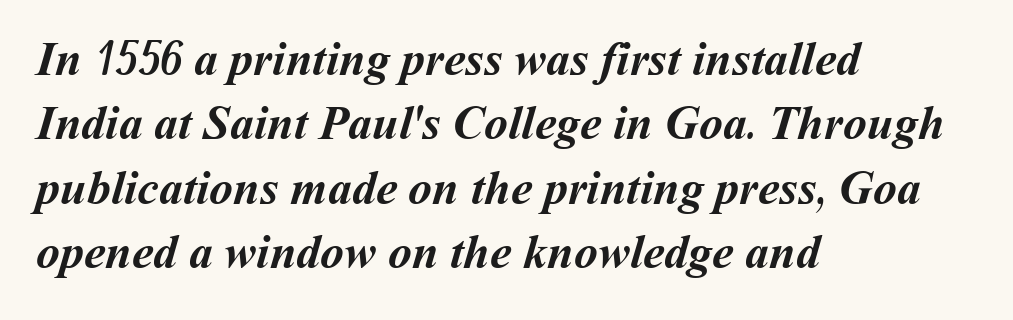
Q: Is the text bold? A: Yes.
Q: Is the text underlined? A: No.
Q: How is the paragraph aligned? A: Left-aligned.
Q: Is the spacing between letters normal or unusually wide? A: Normal.
Q: Is the spacing between lines tight, normal or loose? A: Normal.
Q: Width (condensed, normal, or wide)? A: Normal.
Q: Stroke contrast? A: Medium.
Q: x-height? A: Medium.
Q: Monospaced? A: No.
